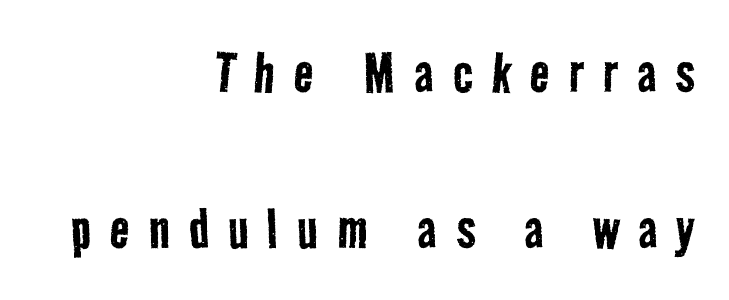
The image shows 66 px regular-weight, condensed sans-serif type; set right-aligned, loose line spacing (2.36x), unusually wide letter spacing (+0.29 em), not underlined; low stroke contrast and a medium x-height.
